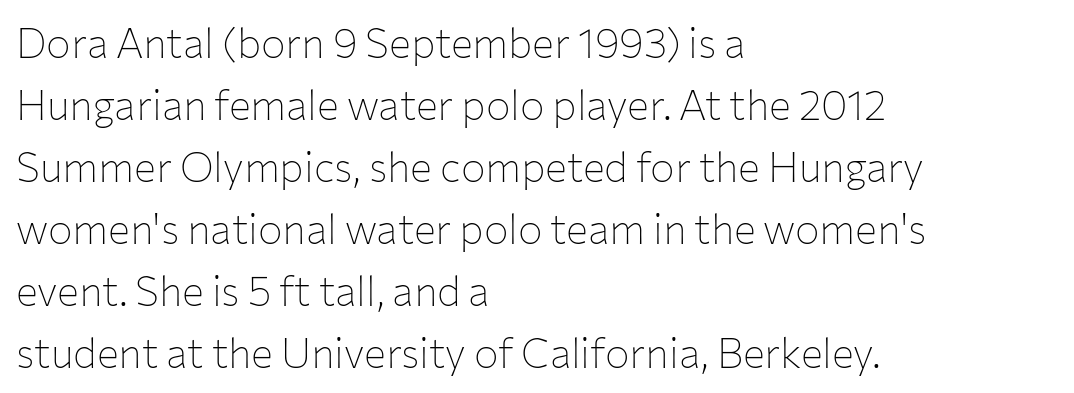
Q: Is the text bold? A: No.
Q: Is the text italic (slanted)? A: No, it is upright.
Q: Is the typeface a serif or a sans-serif typeface? A: Sans-serif.
Q: Is the text underlined? A: No.
Q: How is the paragraph aligned? A: Left-aligned.
Q: Is the spacing between letters normal or unusually wide? A: Normal.
Q: Is the spacing between lines tight, normal or loose? A: Normal.
Q: Width (condensed, normal, or wide)? A: Normal.
Q: Stroke contrast? A: Low.
Q: x-height? A: Medium.
Q: Monospaced? A: No.
